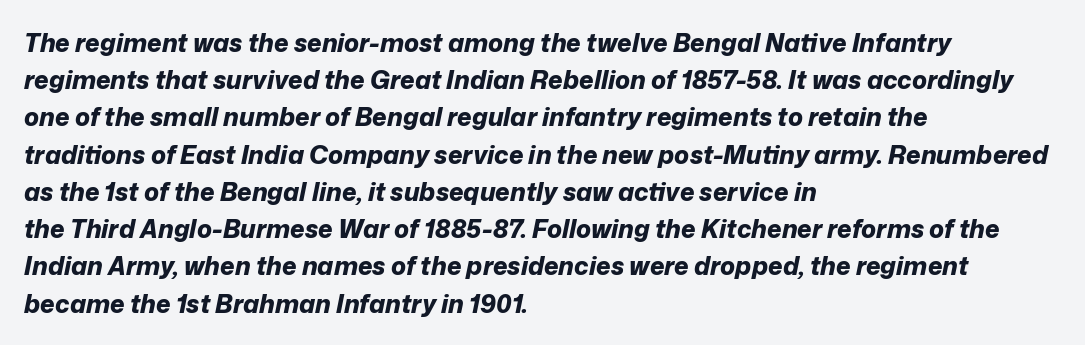
The image shows 25 px bold type, italic (leaning right); set left-aligned, normal line spacing (1.49x), normal letter spacing, not underlined.
